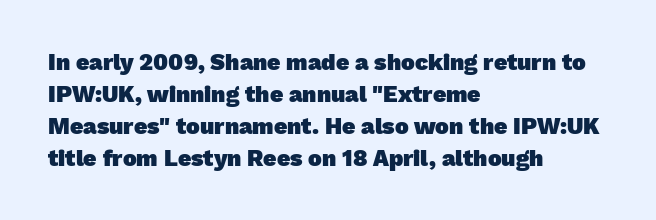
Q: Is the text bold? A: Yes.
Q: Is the text underlined? A: No.
Q: How is the paragraph aligned? A: Left-aligned.
Q: Is the spacing between letters normal or unusually wide? A: Normal.
Q: Is the spacing between lines tight, normal or loose? A: Normal.
